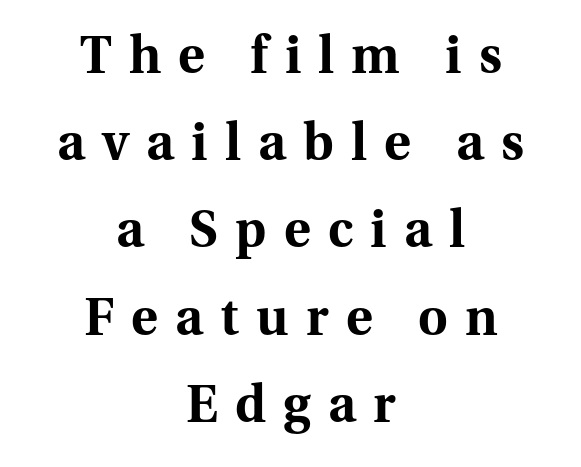
Q: Is the text bold? A: Yes.
Q: Is the text italic (slanted)? A: No, it is upright.
Q: Is the typeface a serif or a sans-serif typeface? A: Serif.
Q: Is the text underlined? A: No.
Q: How is the paragraph aligned? A: Centered.
Q: Is the spacing between letters normal or unusually wide? A: Unusually wide.
Q: Width (condensed, normal, or wide)? A: Normal.
Q: Stroke contrast? A: Medium.
Q: x-height? A: Medium.
Q: Monospaced? A: No.
